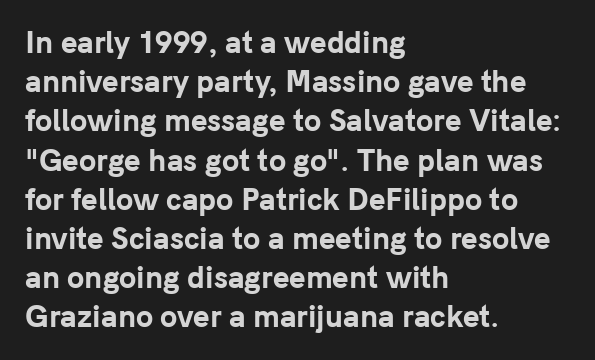
Varying glyph widths throughout — classic text-font behaviour. You can tell it's not italic because the verticals are truly vertical. I'd describe the lettering as bold — thick and assertive. The rows are spaced the way most documents space them. There is no visible air inserted between adjacent glyphs.
